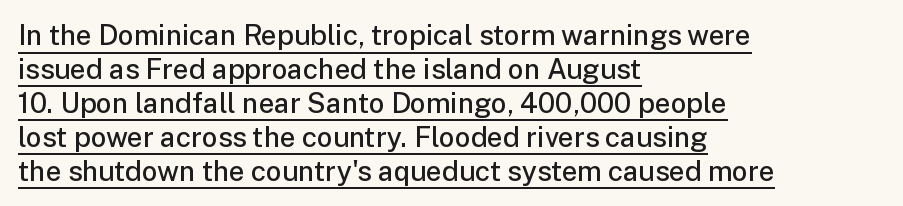
{"serif": "no", "italic": "no", "bold": "semi", "weight": "semibold", "width": "normal", "stroke_contrast": "low", "x_height": "medium", "monospaced": "no", "underline": "yes", "align": "left", "line_spacing_ratio": 1.21, "letter_spacing": "normal", "letter_spacing_em": 0.0, "glyph_px": 28}
